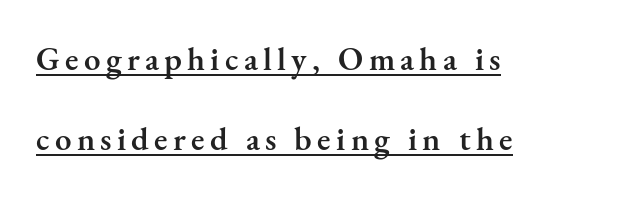
Q: Is the text bold? A: Semi-bold.
Q: Is the text italic (slanted)? A: No, it is upright.
Q: Is the typeface a serif or a sans-serif typeface? A: Serif.
Q: Is the text underlined? A: Yes.
Q: How is the paragraph aligned? A: Left-aligned.
Q: Is the spacing between lines tight, normal or loose? A: Loose.
Q: Width (condensed, normal, or wide)? A: Normal.
Q: Stroke contrast? A: Medium.
Q: x-height? A: Small.
Q: Monospaced? A: No.
